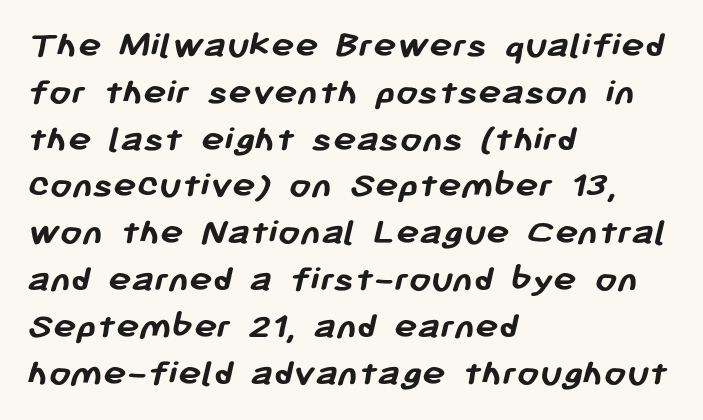
The image shows 39 px semibold sans-serif type; set left-aligned, line spacing 1.2x, normal letter spacing, not underlined; low stroke contrast and a medium x-height.
